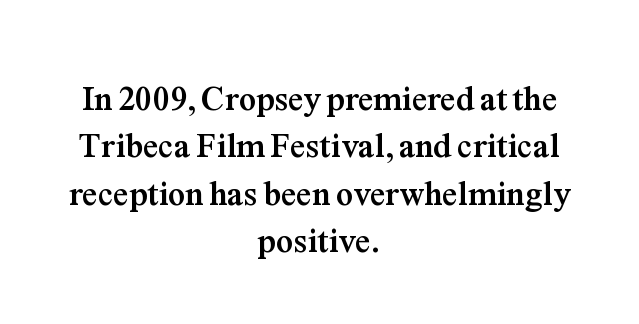
{"serif": "yes", "italic": "no", "bold": "yes", "weight": "semibold", "width": "normal", "stroke_contrast": "medium", "x_height": "medium", "monospaced": "no", "underline": "no", "align": "center", "line_spacing": "normal", "line_spacing_ratio": 1.39, "letter_spacing": "normal", "letter_spacing_em": 0.0, "glyph_px": 34}
